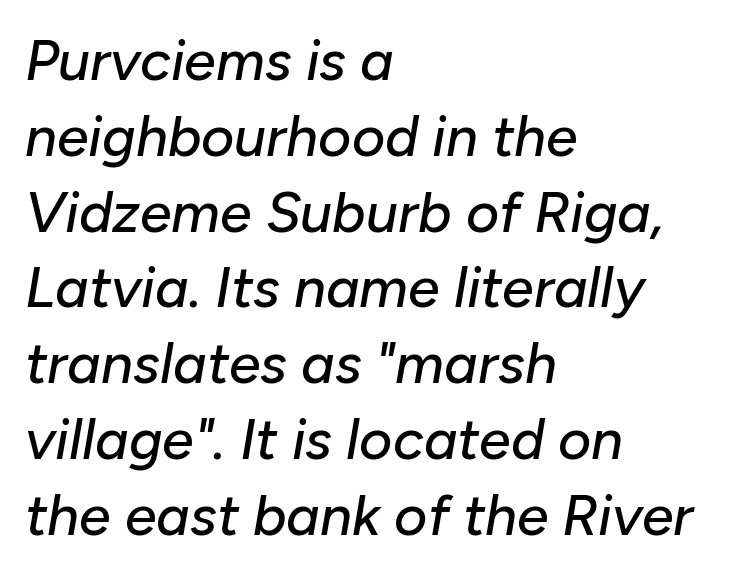
{"italic": "yes", "lean": "right", "slant_degrees": 10, "width": "normal", "stroke_contrast": "low", "x_height": "medium", "monospaced": "no", "underline": "no", "align": "left", "line_spacing": "normal", "line_spacing_ratio": 1.33, "letter_spacing": "normal", "letter_spacing_em": 0.0, "glyph_px": 57}
